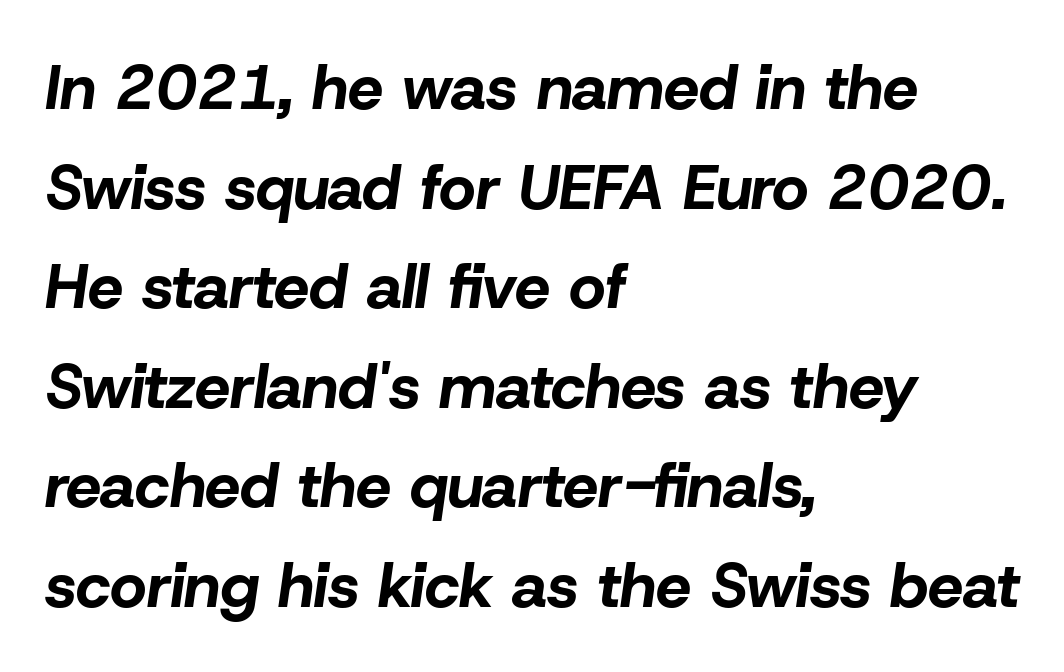
The image shows 63 px bold type, italic (leaning right); set left-aligned, normal line spacing (1.58x), normal letter spacing, not underlined; low stroke contrast and a medium x-height.
